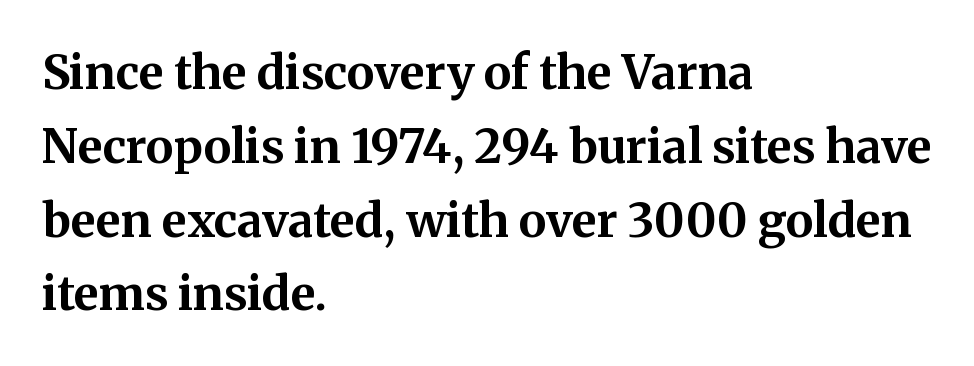
The image shows 47 px bold serif type, upright; set left-aligned, normal line spacing (1.57x), normal letter spacing, not underlined; medium stroke contrast and a medium x-height.
